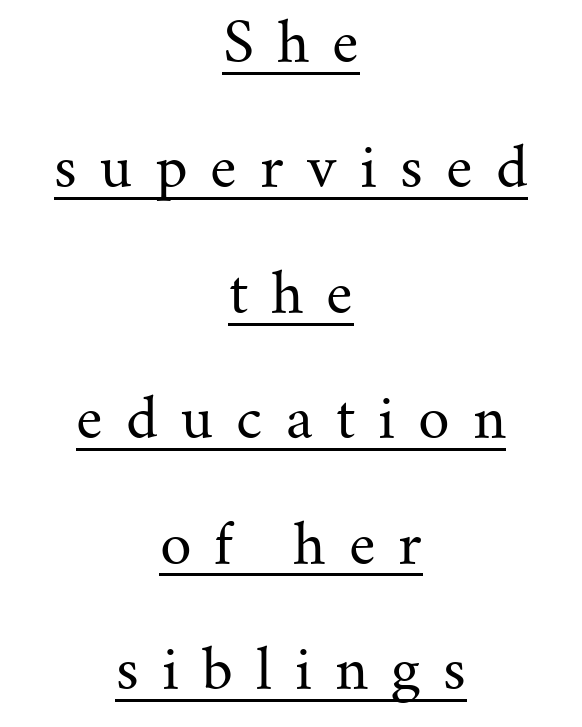
Q: Is the text bold? A: No.
Q: Is the text italic (slanted)? A: No, it is upright.
Q: Is the typeface a serif or a sans-serif typeface? A: Serif.
Q: Is the text underlined? A: Yes.
Q: How is the paragraph aligned? A: Centered.
Q: Is the spacing between letters normal or unusually wide? A: Unusually wide.
Q: Is the spacing between lines tight, normal or loose? A: Loose.
Q: Width (condensed, normal, or wide)? A: Normal.
Q: Stroke contrast? A: Medium.
Q: x-height? A: Small.
Q: Monospaced? A: No.
